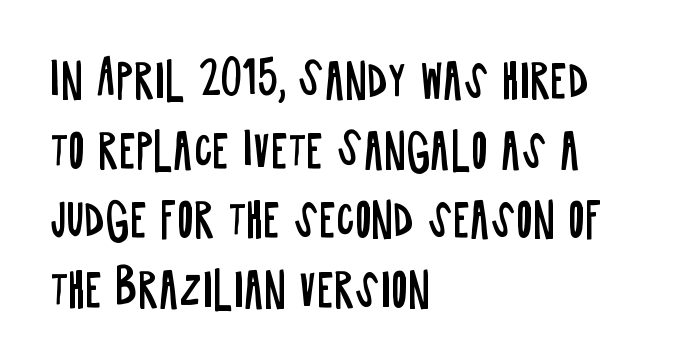
{"serif": "no", "italic": "no", "bold": "no", "weight": "regular", "width": "condensed", "stroke_contrast": "low", "x_height": "large", "monospaced": "no", "underline": "no", "align": "left", "line_spacing": "normal", "line_spacing_ratio": 1.55, "letter_spacing": "normal", "letter_spacing_em": 0.0, "glyph_px": 45}
